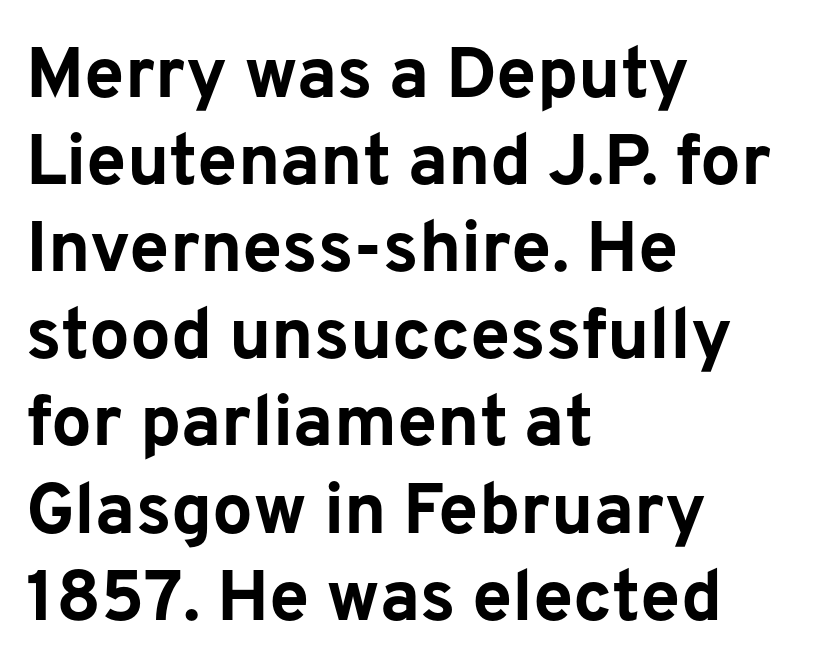
Notice how thick the strokes are: this is what a full bold looks like. The passage shown is typed in a proportional face where columns would drift. The specimen omits any rule beneath the text block's lines. Ascenders rise straight up at ninety degrees. The passage is arranged the way most books set body copy — flush left.
